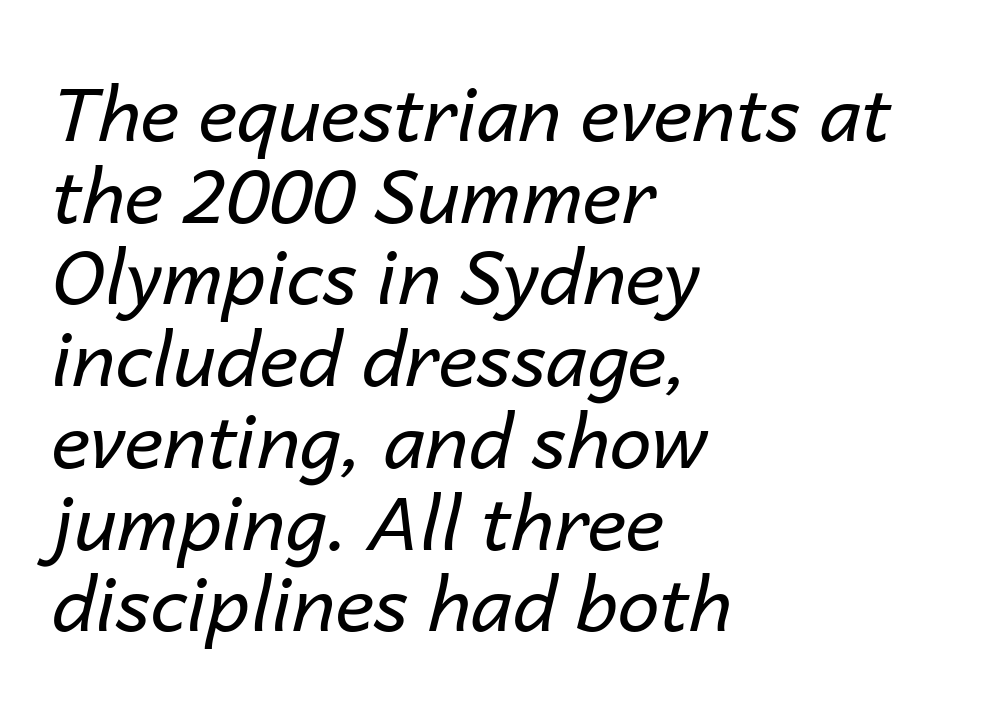
The image shows 75 px regular-weight type, italic (leaning right); set left-aligned, tight line spacing (1.09x), normal letter spacing, not underlined; low stroke contrast and a medium x-height.
